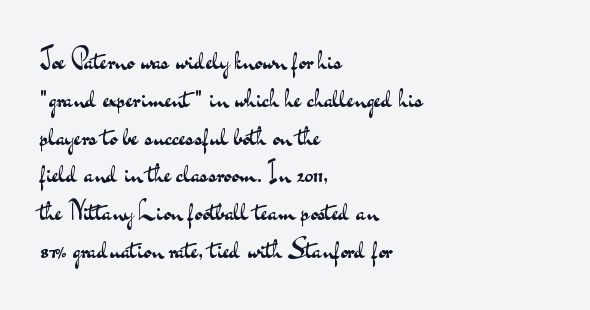
The image shows 27 px text type; set left-aligned, normal line spacing (1.4x), normal letter spacing, not underlined.
